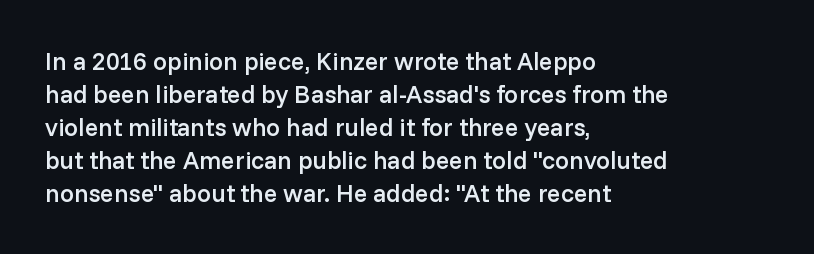
Q: Is the text bold? A: Semi-bold.
Q: Is the text italic (slanted)? A: No, it is upright.
Q: Is the text underlined? A: No.
Q: How is the paragraph aligned? A: Left-aligned.
Q: Is the spacing between letters normal or unusually wide? A: Normal.
Q: Is the spacing between lines tight, normal or loose? A: Normal.
